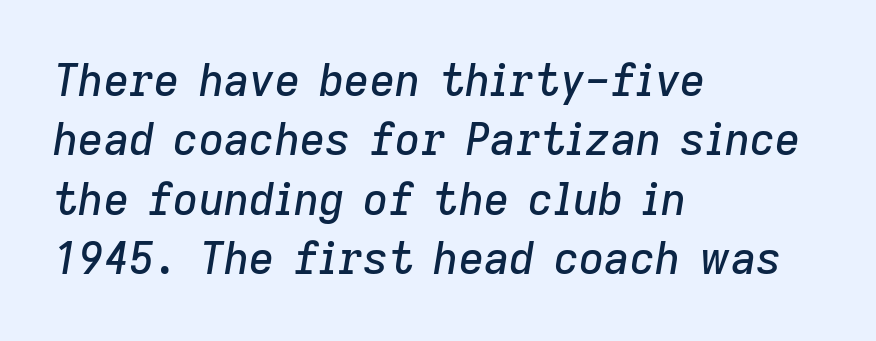
The image shows 44 px text type, italic (leaning right); set left-aligned, normal line spacing (1.35x), normal letter spacing, not underlined; low stroke contrast and a medium x-height.
